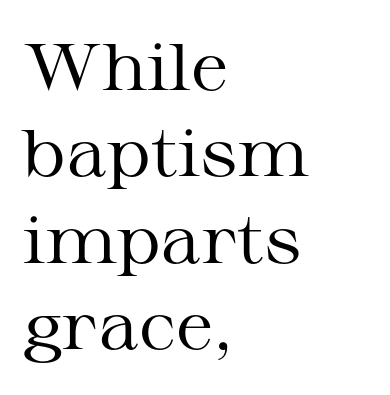
Standard letterfit; no display-style spreading of the glyphs. The specimen reads as upright at a glance. A student would call this left alignment; a typographer would say flush left, rag right. The font family rendered here belongs to the serif group. No word sits above an underline. This sample has the flowing, uneven cadence of proportional lettering.
